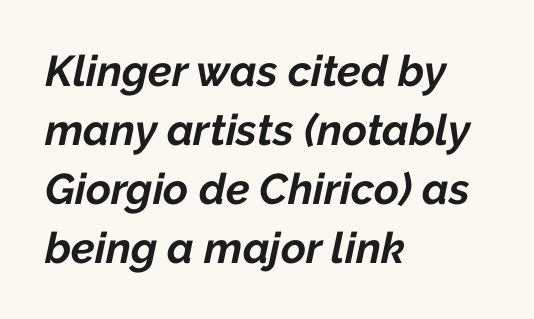
Strong, thick strokes mark this as bold type. Plain, unruled lines of type. The rendering anchors every line to the left-hand side. Here the designer chose a conventional face with non-uniform glyph widths. In terms of posture, this sample is oblique.
